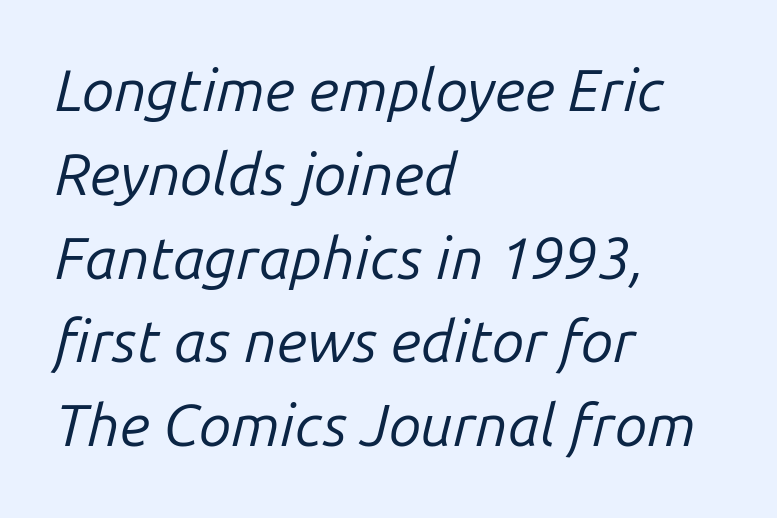
{"italic": "yes", "lean": "right", "slant_degrees": 14, "bold": "no", "weight": "regular", "width": "normal", "stroke_contrast": "low", "x_height": "medium", "monospaced": "no", "underline": "no", "align": "left", "line_spacing": "normal", "line_spacing_ratio": 1.42, "letter_spacing": "normal", "letter_spacing_em": 0.0, "glyph_px": 59}
